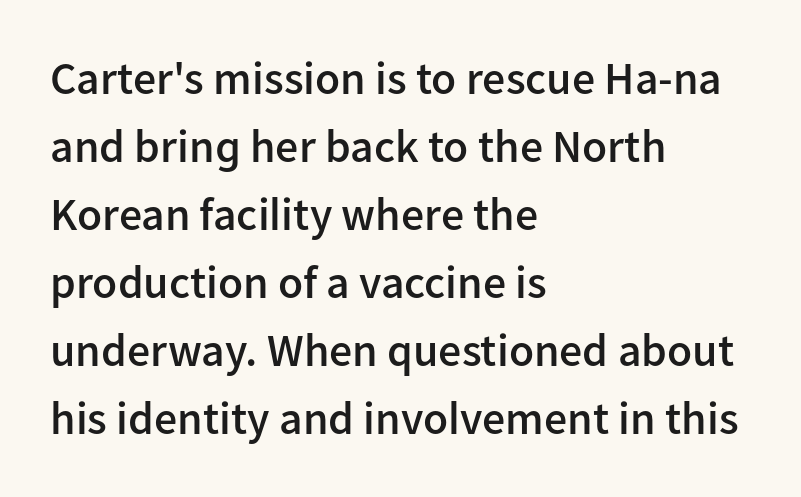
Bare-footed words on every line. Semibold letterforms, between regular and bold. Typeset ragged right — the left edge is the straight one. Designer's note — italics off, roman on.
